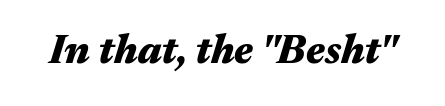
Q: Is the text bold? A: Yes.
Q: Is the text italic (slanted)? A: Yes, it leans right by about 17 degrees.
Q: Is the text underlined? A: No.
Q: Is the spacing between letters normal or unusually wide? A: Normal.
Q: Width (condensed, normal, or wide)? A: Wide.
Q: Stroke contrast? A: Medium.
Q: x-height? A: Medium.
Q: Monospaced? A: No.
